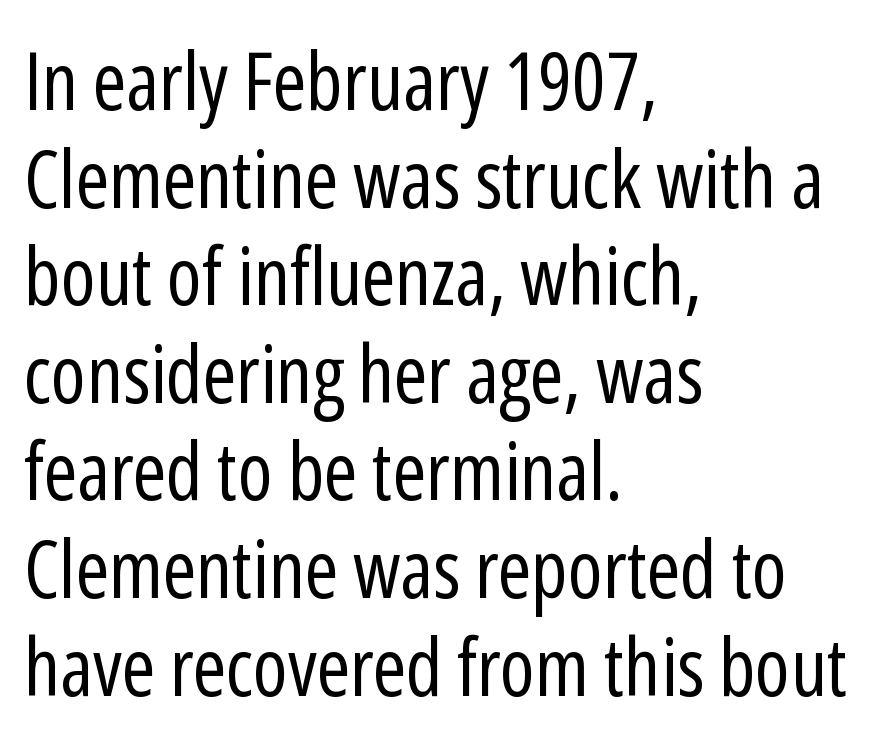
The string is rendered with underlining switched off. Standard letterfit; no display-style spreading of the glyphs. Vertical stems look standard width or narrower in stroke. The typeface chosen for these lines omits serifs.
